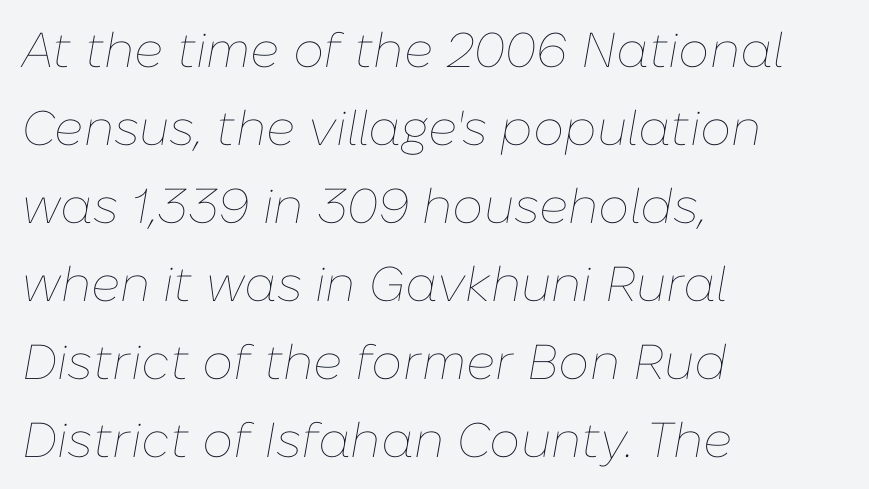
{"italic": "yes", "lean": "right", "slant_degrees": 10, "bold": "no", "weight": "thin", "width": "normal", "stroke_contrast": "low", "x_height": "medium", "monospaced": "no", "underline": "no", "align": "left", "line_spacing": "normal", "line_spacing_ratio": 1.59, "letter_spacing": "normal", "letter_spacing_em": 0.0, "glyph_px": 49}
